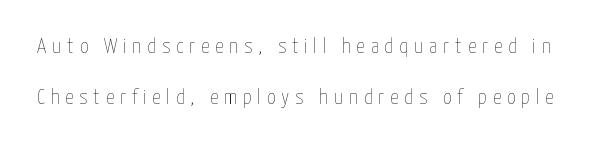
Between one letter and the next there's a generous, obvious gap. It's the straight-up-and-down kind of type. Vertically, the passage feels expansive, rows floating well apart. Nobody drew a line under any word here. Each stroke keeps to a modest, everyday thickness or less.
